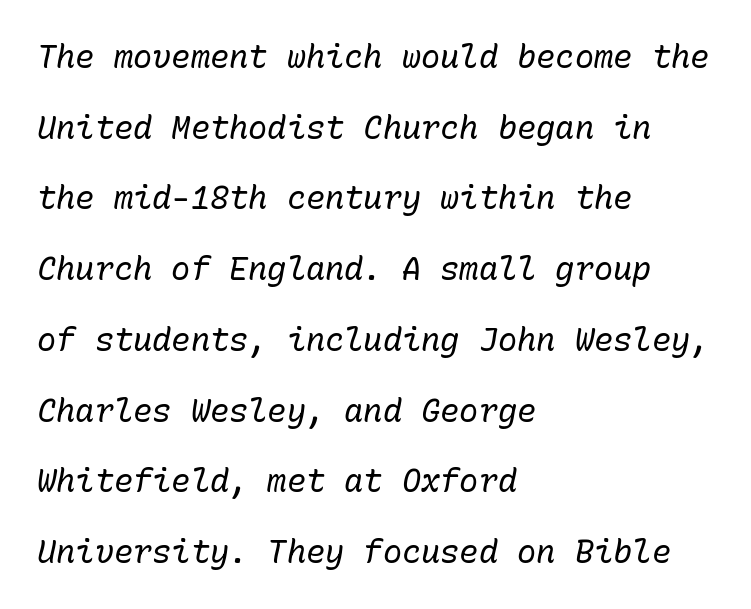
{"italic": "yes", "lean": "right", "slant_degrees": 10, "bold": "no", "weight": "regular", "width": "normal", "stroke_contrast": "low", "x_height": "medium", "monospaced": "yes", "underline": "no", "align": "left", "line_spacing": "loose", "line_spacing_ratio": 2.21, "letter_spacing": "normal", "letter_spacing_em": 0.0, "glyph_px": 32}
